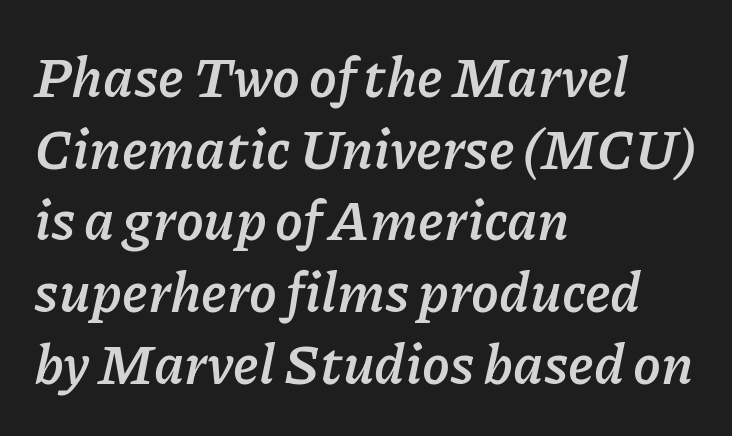
Proportional: the letters do not fall into vertical columns. Every row of glyphs begins at an identical x-position on the left. These lines sit exactly where default settings would place them. The letters are bold, with thick, heavy strokes.
